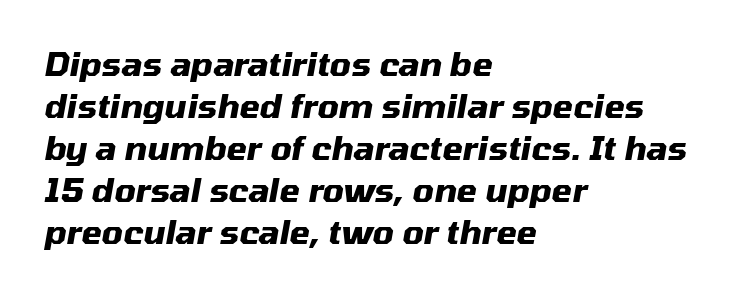
{"italic": "yes", "lean": "right", "slant_degrees": 10, "bold": "yes", "weight": "heavy", "width": "normal", "stroke_contrast": "medium", "x_height": "medium", "monospaced": "no", "underline": "no", "align": "left", "line_spacing": "normal", "line_spacing_ratio": 1.27, "letter_spacing": "normal", "letter_spacing_em": 0.0, "glyph_px": 33}
